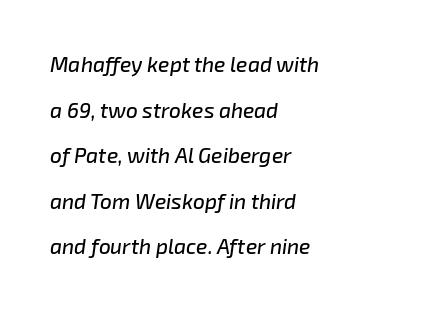
Q: Is the text italic (slanted)? A: Yes, it leans right by about 8 degrees.
Q: Is the text underlined? A: No.
Q: How is the paragraph aligned? A: Left-aligned.
Q: Is the spacing between letters normal or unusually wide? A: Normal.
Q: Is the spacing between lines tight, normal or loose? A: Loose.
